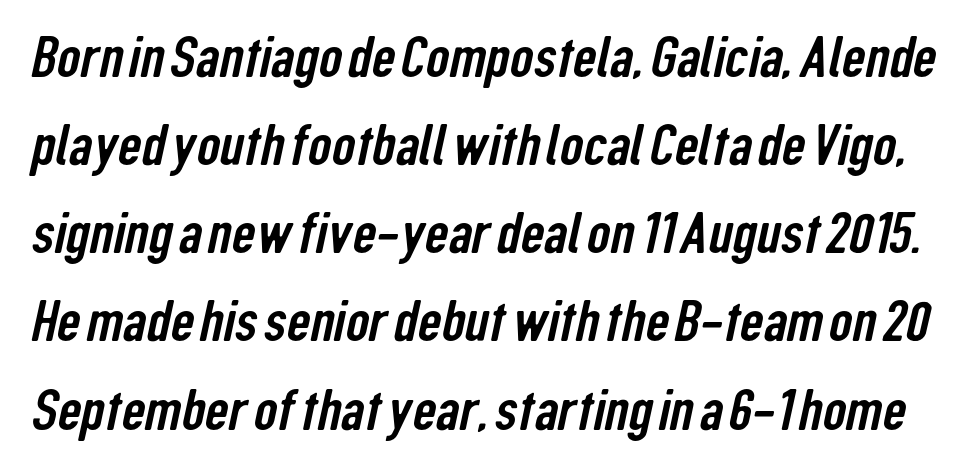
The image shows 58 px condensed sans-serif type; set normal line spacing (1.52x), normal letter spacing, not underlined; low stroke contrast and a medium x-height.
